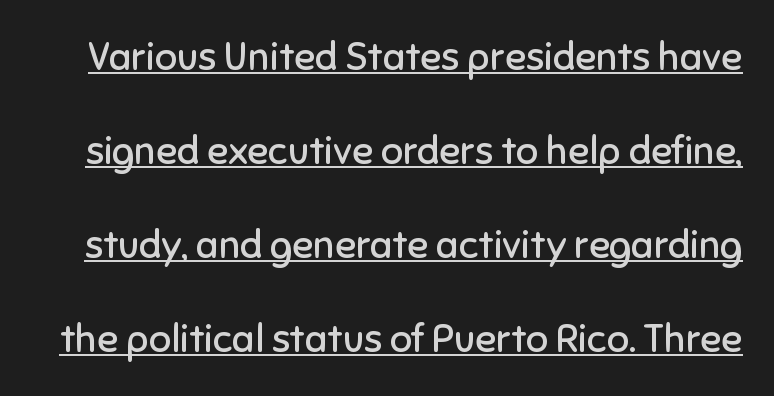
Q: Is the text bold? A: No.
Q: Is the text italic (slanted)? A: No, it is upright.
Q: Is the typeface a serif or a sans-serif typeface? A: Sans-serif.
Q: Is the text underlined? A: Yes.
Q: Is the spacing between letters normal or unusually wide? A: Normal.
Q: Is the spacing between lines tight, normal or loose? A: Loose.
Q: Width (condensed, normal, or wide)? A: Normal.
Q: Stroke contrast? A: Low.
Q: x-height? A: Medium.
Q: Monospaced? A: No.
